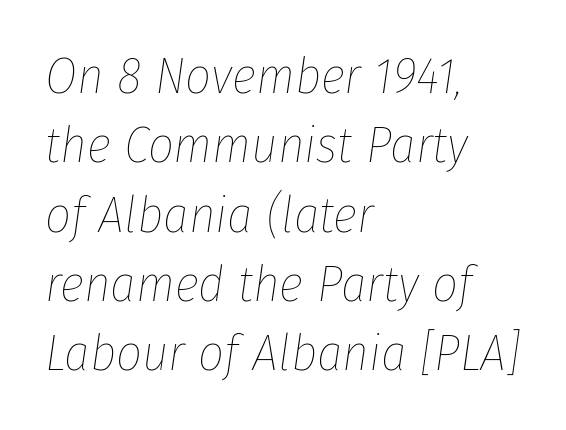
Compared with typical body copy, the letter spacing here is the same. Does the copy run flush right? No — it runs flush left. The face looks like a standard text weight, possibly lighter. The lines sit at an ordinary, default distance from one another. The glyphs look as if they've been sheared to an angle. Clear beneath every line of the passage.
